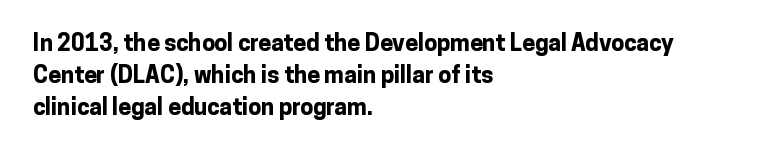
Compared with typical paragraphs, the rows here are spaced about the same. In terms of posture, this sample is upright. You'd pick this weight for a headline — it's a proper bold. Typeset ragged right — the left edge is the straight one.
